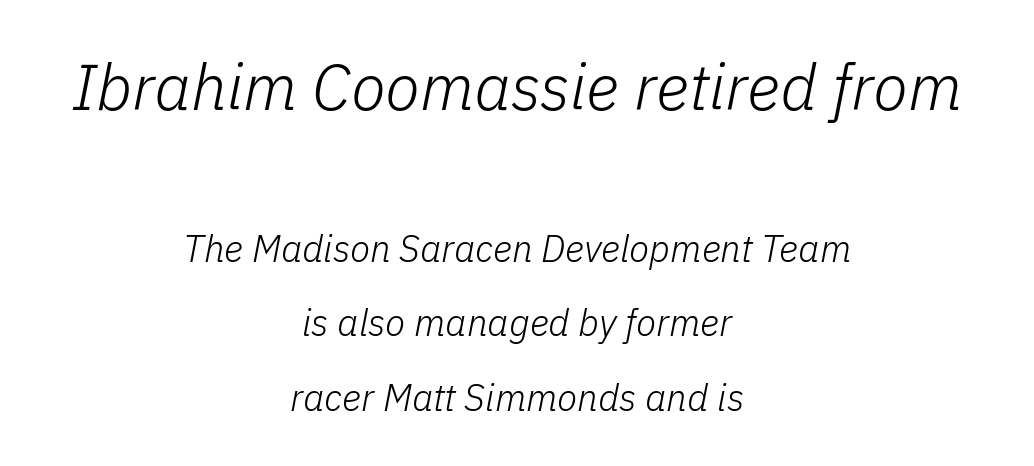
{"italic": "yes", "lean": "right", "slant_degrees": 11, "bold": "no", "weight": "light", "width": "normal", "stroke_contrast": "low", "x_height": "medium", "monospaced": "no", "underline": "no", "align": "center", "line_spacing": "loose", "line_spacing_ratio": 2.01, "letter_spacing": "normal", "letter_spacing_em": 0.0, "larger_block": "first", "size_ratio": 1.73, "glyph_px": 64}
